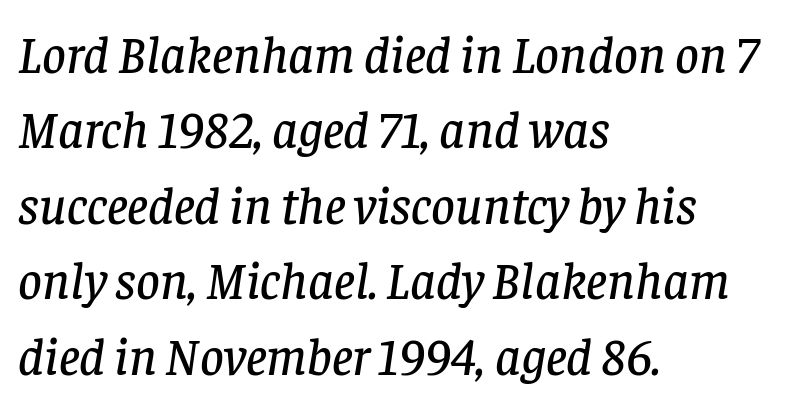
Small tapered or slab feet sit at the stroke ends, so this counts as serif. The lines are quadded left. Here the glyphs are tracked normally, forming tight word shapes. The axis of the letterforms is tilted away from vertical. Is there much room between lines? A standard amount, neither cramped nor airy. This rendering features lettering with no underline.
